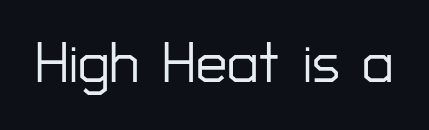
The image shows 56 px sans-serif type, upright; set normal letter spacing, not underlined; low stroke contrast and a medium x-height.
